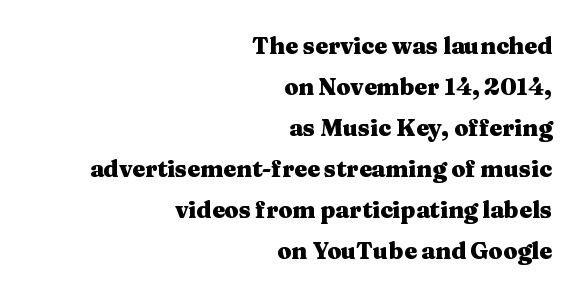
The image shows 23 px bold type, upright; set right-aligned, line spacing 1.78x, normal letter spacing, not underlined.
